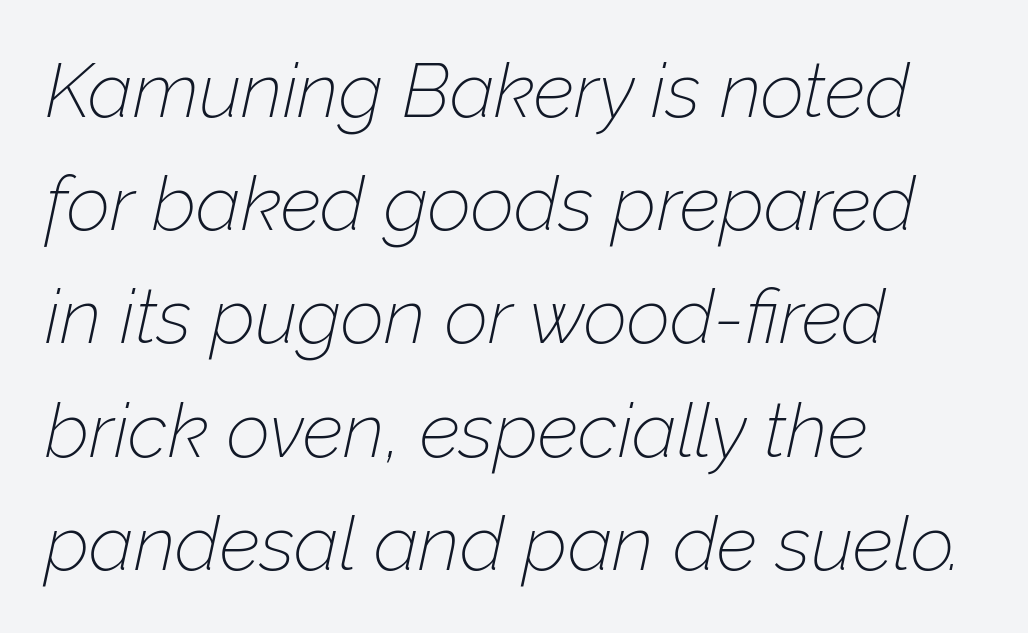
Q: Is the text bold? A: No.
Q: Is the text italic (slanted)? A: Yes, it leans right by about 12 degrees.
Q: Is the text underlined? A: No.
Q: How is the paragraph aligned? A: Left-aligned.
Q: Is the spacing between letters normal or unusually wide? A: Normal.
Q: Is the spacing between lines tight, normal or loose? A: Normal.
Q: Width (condensed, normal, or wide)? A: Normal.
Q: Stroke contrast? A: Low.
Q: x-height? A: Medium.
Q: Monospaced? A: No.
